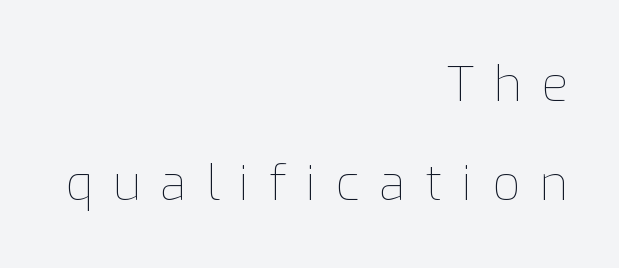
The image shows 49 px thin type, upright; set right-aligned, loose line spacing (2.02x), unusually wide letter spacing (+0.4 em), not underlined; low stroke contrast and a medium x-height.
